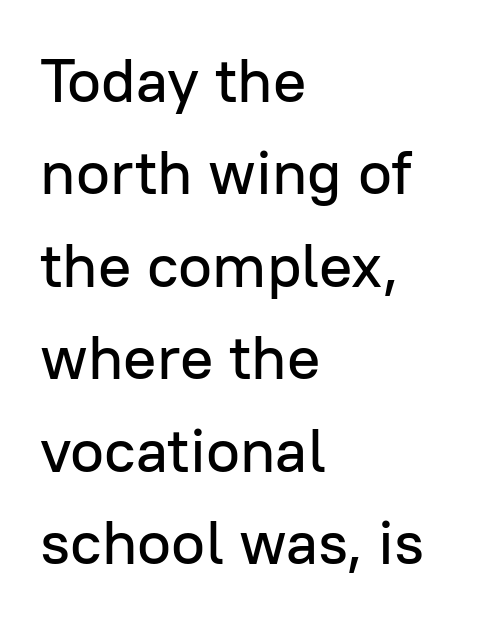
The image shows 62 px sans-serif type, upright; set left-aligned, normal line spacing (1.49x), normal letter spacing, not underlined; low stroke contrast and a medium x-height.
